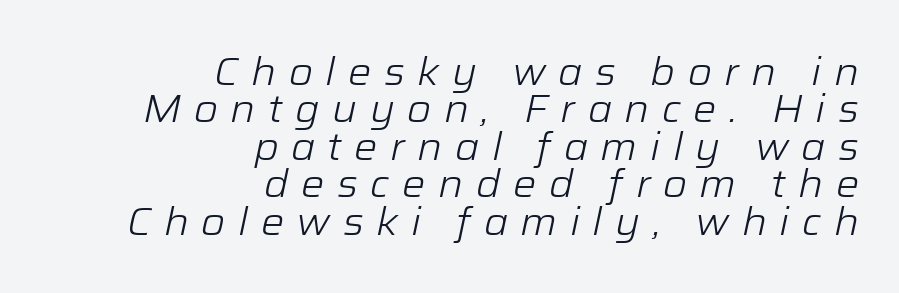
Q: Is the text bold? A: No.
Q: Is the text italic (slanted)? A: Yes, it leans right by about 12 degrees.
Q: Is the text underlined? A: No.
Q: How is the paragraph aligned? A: Right-aligned.
Q: Is the spacing between letters normal or unusually wide? A: Unusually wide.
Q: Is the spacing between lines tight, normal or loose? A: Tight.
Q: Width (condensed, normal, or wide)? A: Normal.
Q: Stroke contrast? A: Low.
Q: x-height? A: Medium.
Q: Monospaced? A: No.
